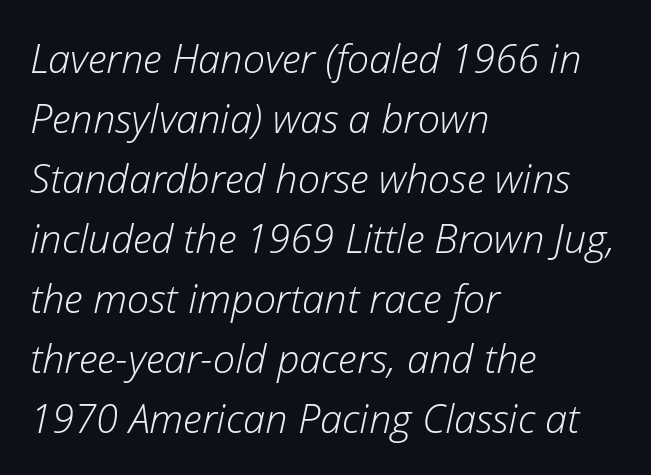
The passage shown has conventional tracking throughout. The lines sit at an ordinary, default distance from one another. The lines in this sample share a left origin and differ only in where they stop. Weight: not bold — regular or lighter. This rendering features lettering with no underline. Rendered with sloped, italic letterforms.
